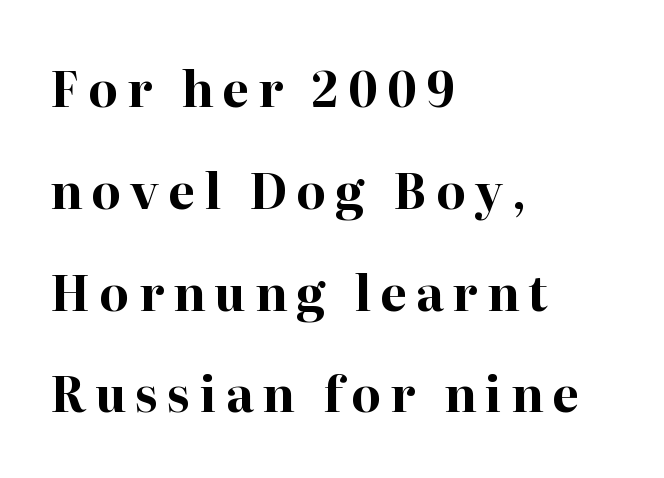
The image shows 48 px bold serif type, upright; set left-aligned, loose line spacing (2.12x), not underlined; high stroke contrast and a medium x-height.
